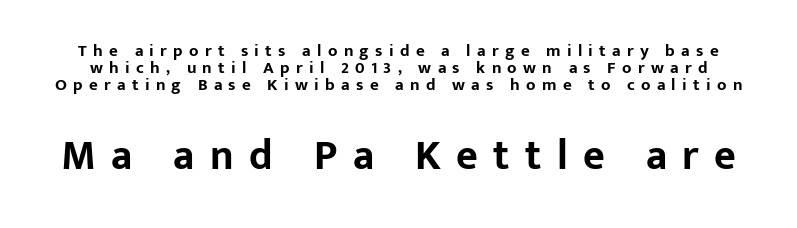
The image shows 42 px bold sans-serif type, upright; set tight line spacing (1.0x), unusually wide letter spacing (+0.37 em), not underlined; the second (bottom) block is 2.47x larger; low stroke contrast and a medium x-height.
